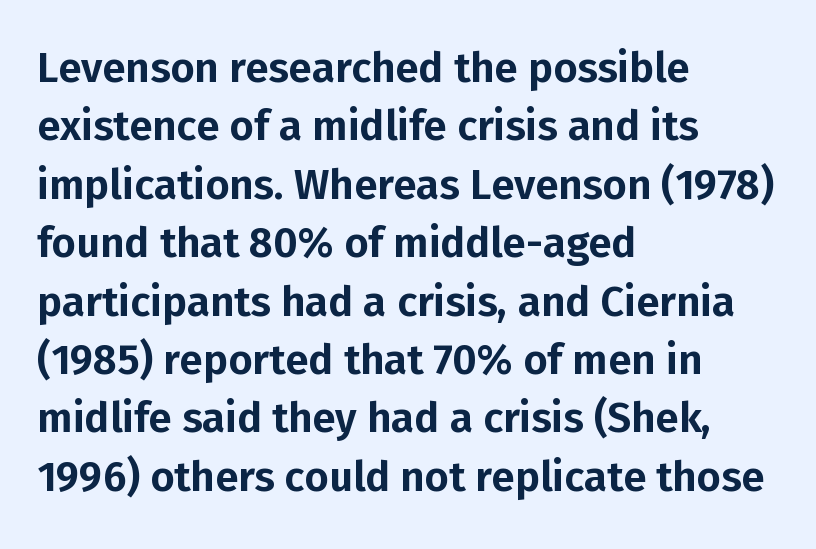
{"serif": "no", "italic": "no", "width": "normal", "stroke_contrast": "low", "x_height": "medium", "monospaced": "no", "underline": "no", "align": "left", "line_spacing": "normal", "line_spacing_ratio": 1.39, "letter_spacing": "normal", "letter_spacing_em": 0.0, "glyph_px": 42}
